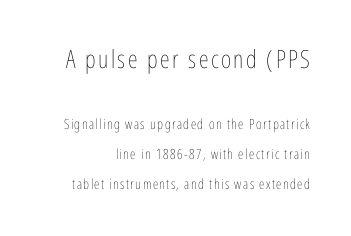
The typography opts for an upright posture over an oblique one. Two sizes are in play, and the larger belongs to the first block. Descenders hang freely into open space. The font sits on the lighter half of the weight spectrum, regular included.
